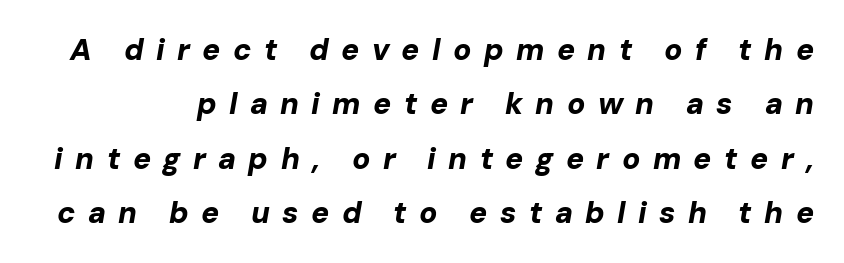
The image shows 30 px bold type, italic (leaning right); set line spacing 1.81x, unusually wide letter spacing (+0.41 em), not underlined; low stroke contrast and a medium x-height.
